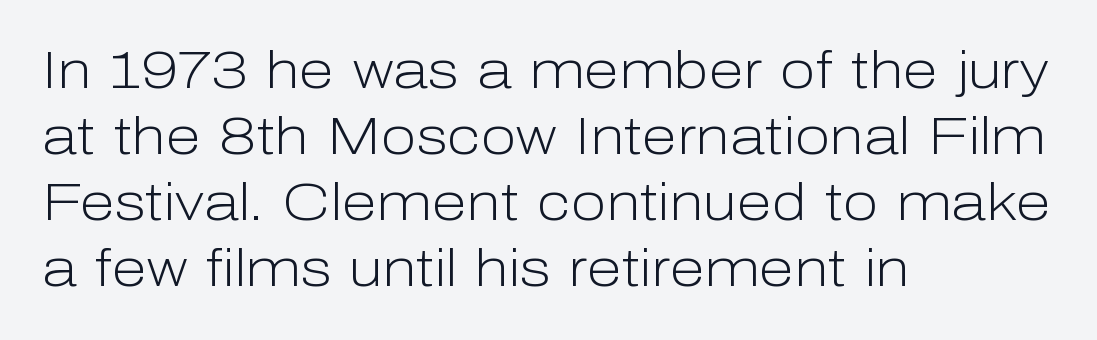
The image shows 52 px light sans-serif type, upright; set left-aligned, normal line spacing (1.27x), normal letter spacing, not underlined; low stroke contrast and a medium x-height.
